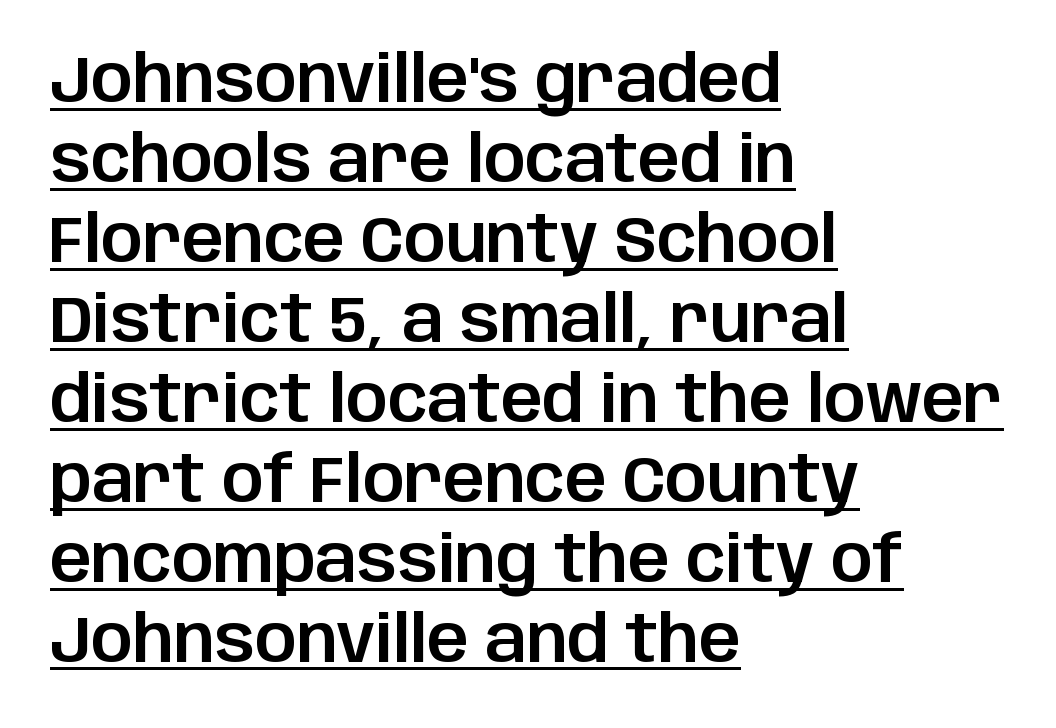
{"serif": "no", "italic": "no", "width": "normal", "stroke_contrast": "low", "x_height": "large", "monospaced": "no", "underline": "yes", "align": "left", "line_spacing_ratio": 1.23, "letter_spacing": "normal", "letter_spacing_em": 0.0, "glyph_px": 65}
